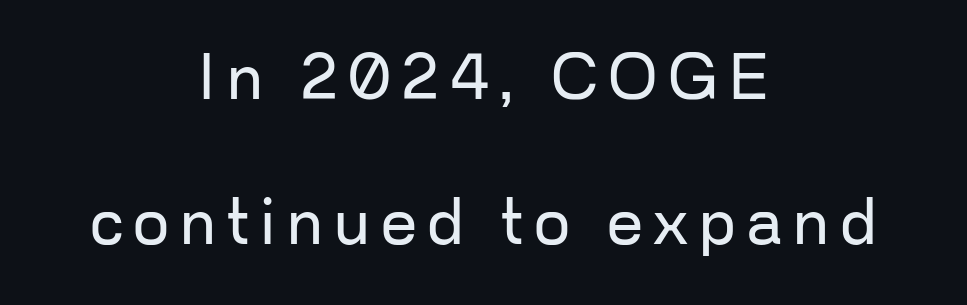
Q: Is the text bold? A: No.
Q: Is the text italic (slanted)? A: No, it is upright.
Q: Is the typeface a serif or a sans-serif typeface? A: Sans-serif.
Q: Is the text underlined? A: No.
Q: How is the paragraph aligned? A: Centered.
Q: Is the spacing between lines tight, normal or loose? A: Loose.
Q: Width (condensed, normal, or wide)? A: Normal.
Q: Stroke contrast? A: Low.
Q: x-height? A: Medium.
Q: Monospaced? A: No.
